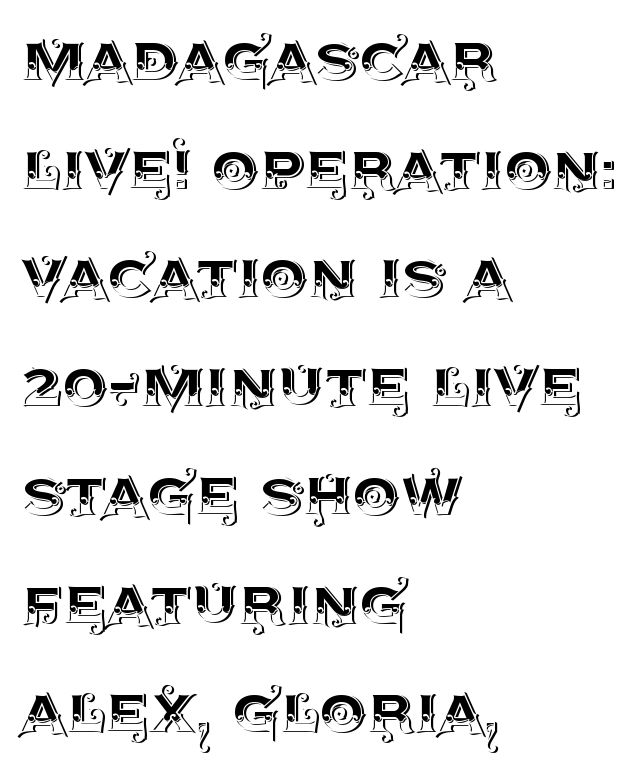
{"italic": "no", "width": "normal", "x_height": "large", "monospaced": "no", "underline": "no", "align": "left", "line_spacing": "normal", "line_spacing_ratio": 1.45, "letter_spacing": "normal", "letter_spacing_em": 0.0, "glyph_px": 75}
